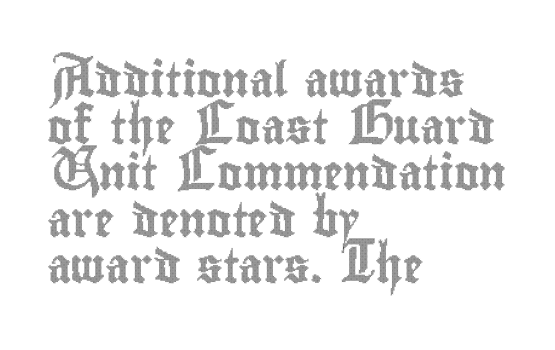
Horizontal alignment here is leftward, the default for most running prose. Any mark beneath the type? The region is blank. This sample keeps an unexceptional amount of space between lines. This is the regular roman posture of the typeface. Spacing verdict: proportional, widths tailored to each character. Tracking here is standard; glyphs follow each other at the usual distance.
